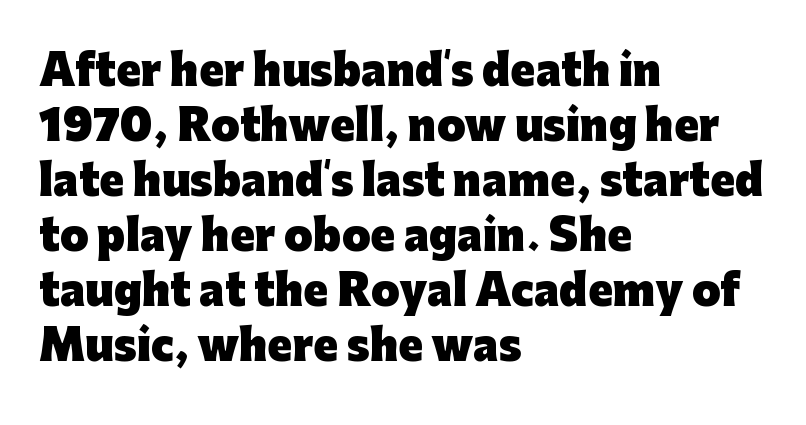
Q: Is the text bold? A: Yes.
Q: Is the text italic (slanted)? A: No, it is upright.
Q: Is the typeface a serif or a sans-serif typeface? A: Sans-serif.
Q: Is the text underlined? A: No.
Q: How is the paragraph aligned? A: Left-aligned.
Q: Is the spacing between letters normal or unusually wide? A: Normal.
Q: Is the spacing between lines tight, normal or loose? A: Normal.
Q: Width (condensed, normal, or wide)? A: Normal.
Q: Stroke contrast? A: Low.
Q: x-height? A: Medium.
Q: Monospaced? A: No.
